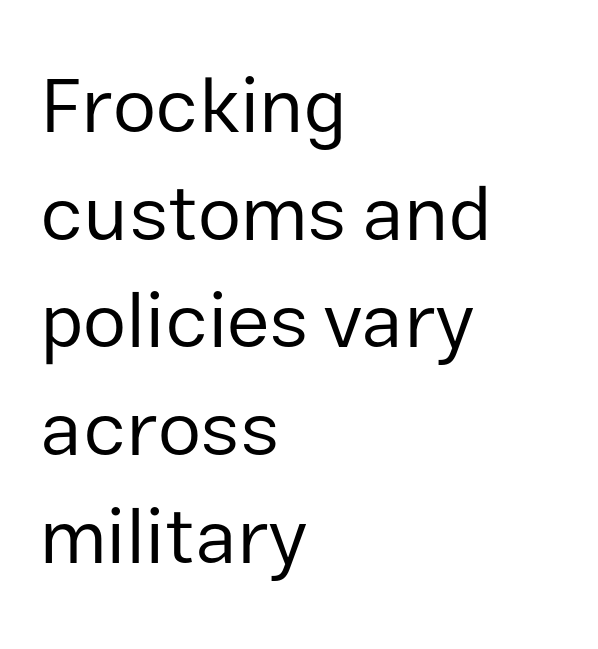
Q: Is the text bold? A: No.
Q: Is the text italic (slanted)? A: No, it is upright.
Q: Is the typeface a serif or a sans-serif typeface? A: Sans-serif.
Q: Is the text underlined? A: No.
Q: How is the paragraph aligned? A: Left-aligned.
Q: Is the spacing between letters normal or unusually wide? A: Normal.
Q: Is the spacing between lines tight, normal or loose? A: Normal.
Q: Width (condensed, normal, or wide)? A: Normal.
Q: Stroke contrast? A: Low.
Q: x-height? A: Medium.
Q: Monospaced? A: No.
